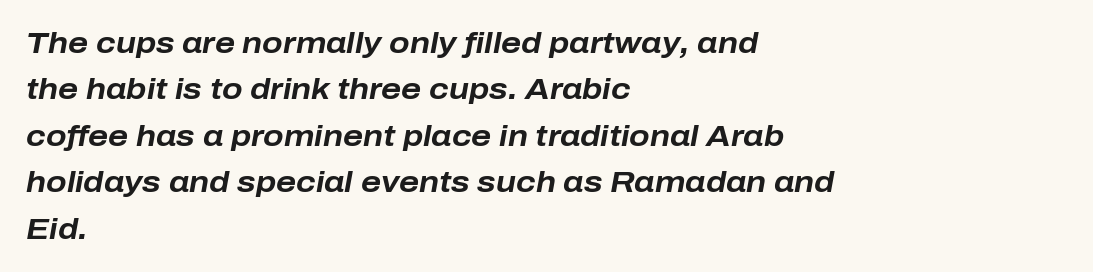
{"italic": "yes", "lean": "right", "slant_degrees": 10, "bold": "yes", "weight": "bold", "width": "normal", "stroke_contrast": "low", "x_height": "medium", "monospaced": "no", "underline": "no", "align": "left", "line_spacing": "normal", "line_spacing_ratio": 1.55, "letter_spacing": "normal", "letter_spacing_em": 0.0, "glyph_px": 30}
